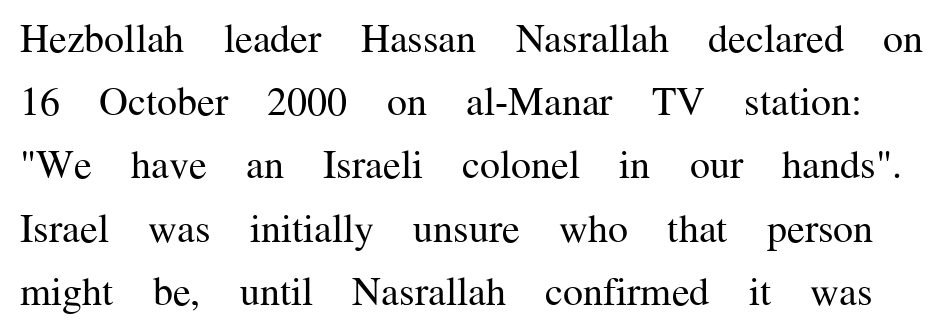
Q: Is the text bold? A: No.
Q: Is the text italic (slanted)? A: No, it is upright.
Q: Is the typeface a serif or a sans-serif typeface? A: Serif.
Q: Is the text underlined? A: No.
Q: Is the spacing between letters normal or unusually wide? A: Normal.
Q: Is the spacing between lines tight, normal or loose? A: Normal.
Q: Width (condensed, normal, or wide)? A: Normal.
Q: Stroke contrast? A: Medium.
Q: x-height? A: Medium.
Q: Monospaced? A: No.
